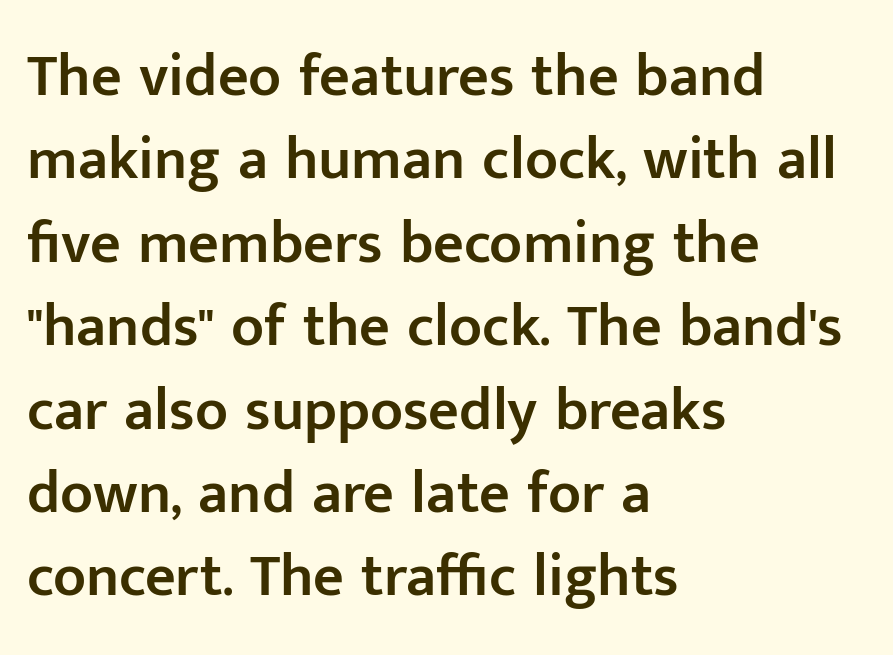
{"serif": "no", "italic": "no", "bold": "semi", "weight": "semibold", "width": "normal", "stroke_contrast": "low", "x_height": "medium", "monospaced": "no", "underline": "no", "align": "left", "line_spacing": "normal", "line_spacing_ratio": 1.39, "letter_spacing": "normal", "letter_spacing_em": 0.0, "glyph_px": 60}
